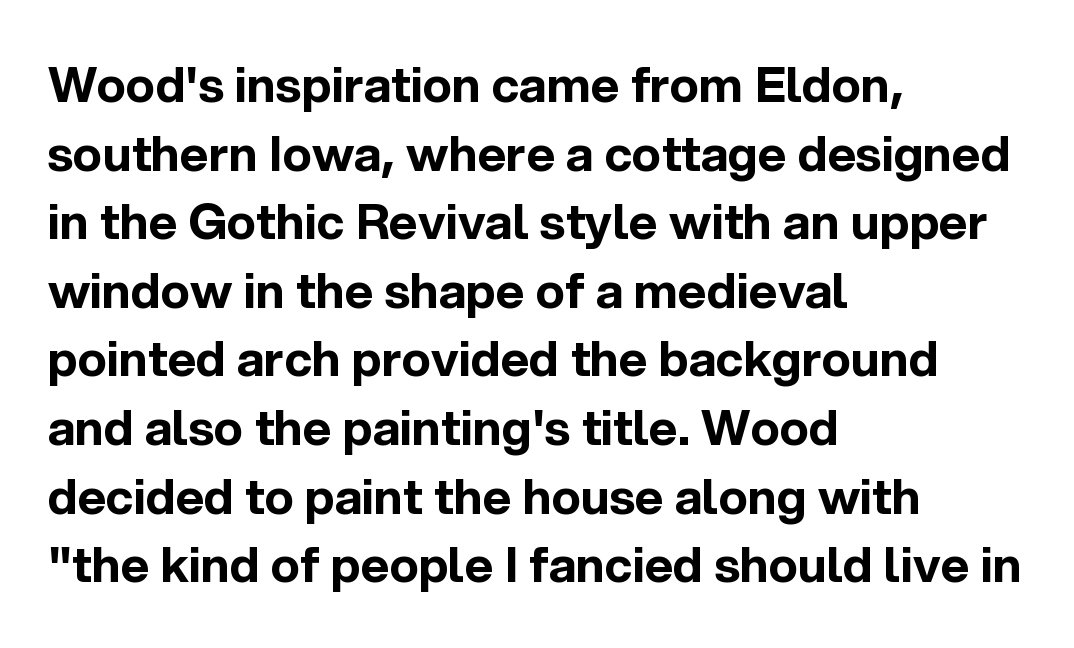
Q: Is the text bold? A: Yes.
Q: Is the text italic (slanted)? A: No, it is upright.
Q: Is the typeface a serif or a sans-serif typeface? A: Sans-serif.
Q: Is the text underlined? A: No.
Q: How is the paragraph aligned? A: Left-aligned.
Q: Is the spacing between letters normal or unusually wide? A: Normal.
Q: Is the spacing between lines tight, normal or loose? A: Normal.
Q: Width (condensed, normal, or wide)? A: Normal.
Q: x-height? A: Medium.
Q: Monospaced? A: No.
